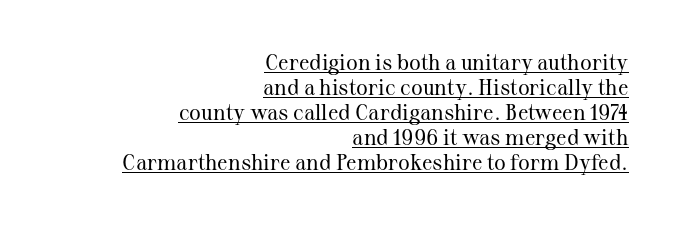
The designer dialed line spacing down below the default. Characters follow at the spacing the type designer built in. This is not heavy type; no bold has been used. Notice how the stems are strictly vertical — no italics here.
